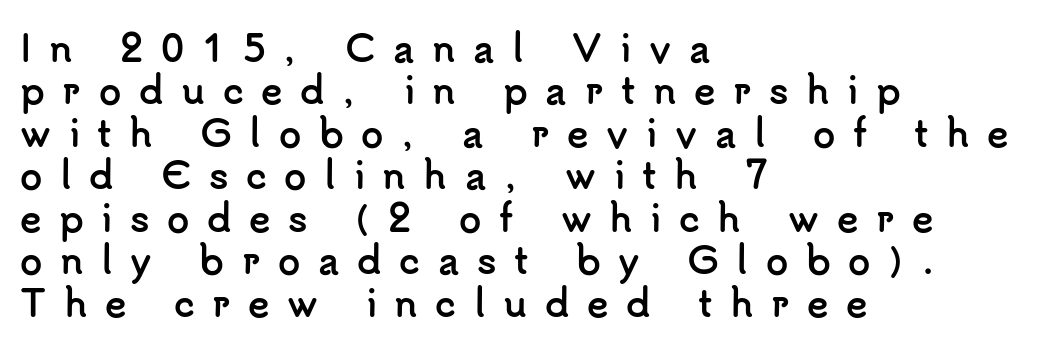
Q: Is the text bold? A: Yes.
Q: Is the text italic (slanted)? A: No, it is upright.
Q: Is the typeface a serif or a sans-serif typeface? A: Sans-serif.
Q: Is the text underlined? A: No.
Q: How is the paragraph aligned? A: Left-aligned.
Q: Is the spacing between letters normal or unusually wide? A: Unusually wide.
Q: Width (condensed, normal, or wide)? A: Normal.
Q: Stroke contrast? A: Low.
Q: x-height? A: Small.
Q: Monospaced? A: No.
